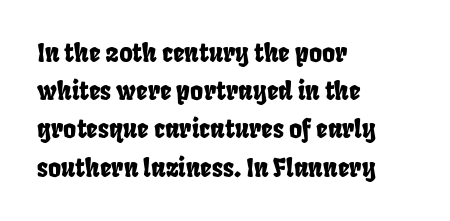
The image shows 25 px text type; set left-aligned, normal line spacing (1.53x), normal letter spacing, not underlined.
